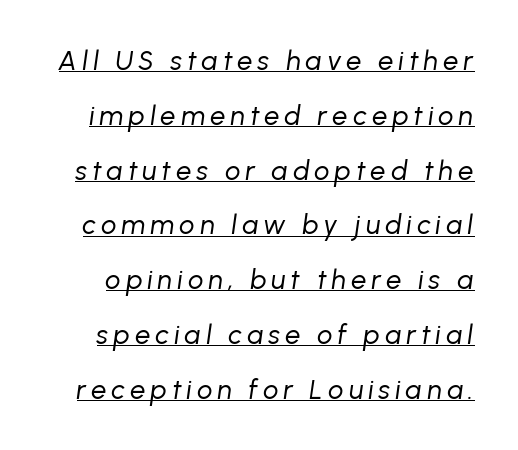
The specimen reads as italic at a glance. A quiet, ordinary-to-light weight characterises the typeface. The words here are underlined. Baseline-to-baseline distance is far greater than the letter height.
